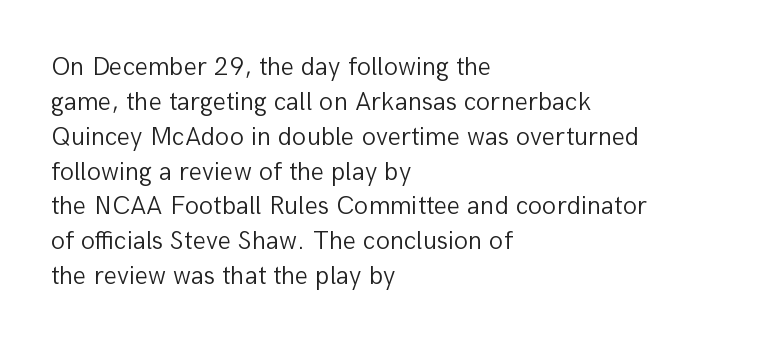
Q: Is the text bold? A: No.
Q: Is the text italic (slanted)? A: No, it is upright.
Q: Is the text underlined? A: No.
Q: How is the paragraph aligned? A: Left-aligned.
Q: Is the spacing between letters normal or unusually wide? A: Normal.
Q: Is the spacing between lines tight, normal or loose? A: Normal.
